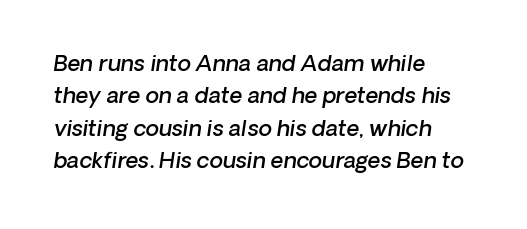
The block of text has a typical density, with ordinary space between rows. The string is rendered with underlining switched off. Set as a demibold, roughly 600 on the weight scale. It's the slanting kind of type. All the whitespace from short lines collects on the right.
